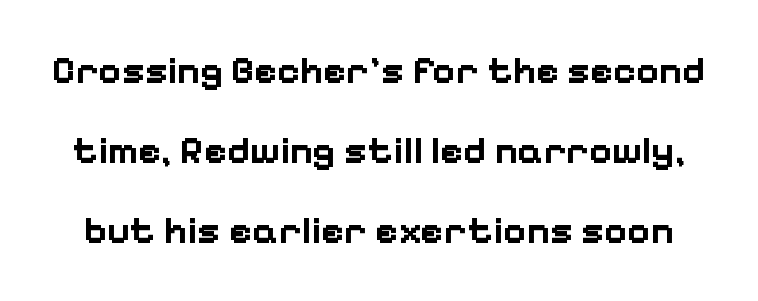
The image shows 39 px bold sans-serif type, upright; set loose line spacing (2.05x), normal letter spacing, not underlined; low stroke contrast and a medium x-height.
